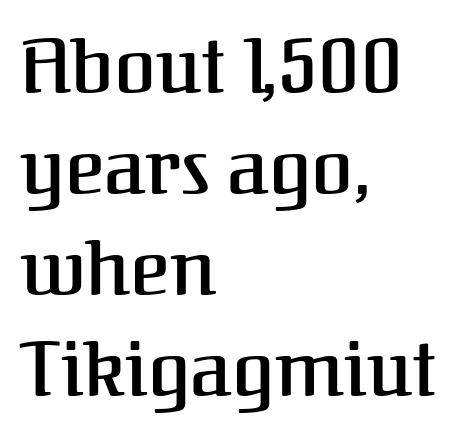
{"serif": "yes", "italic": "no", "width": "normal", "stroke_contrast": "medium", "x_height": "medium", "monospaced": "no", "underline": "no", "align": "left", "line_spacing": "normal", "line_spacing_ratio": 1.33, "letter_spacing": "normal", "letter_spacing_em": 0.0, "glyph_px": 76}
